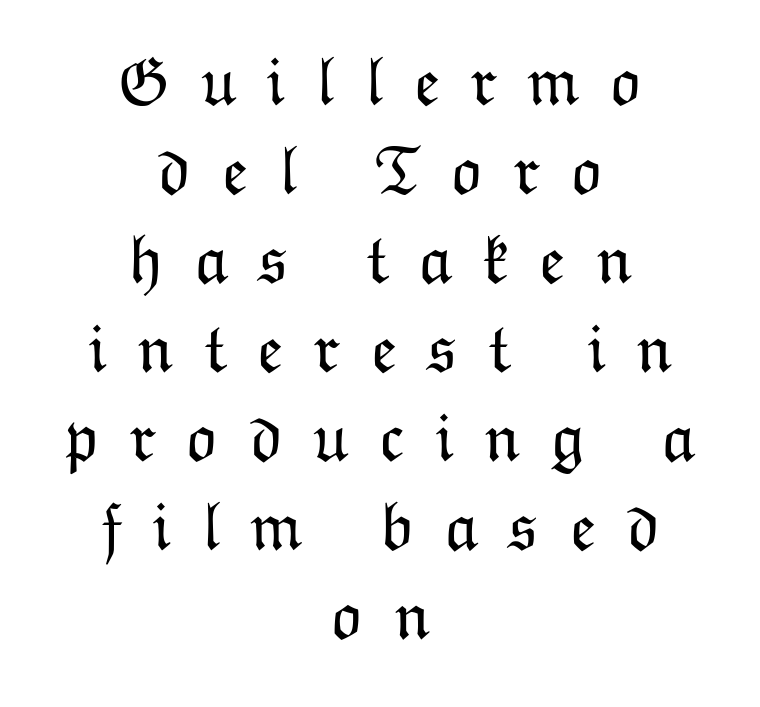
The image shows 69 px light type, upright; set centered, normal line spacing (1.29x), unusually wide letter spacing (+0.43 em), not underlined; low stroke contrast and a medium x-height.
